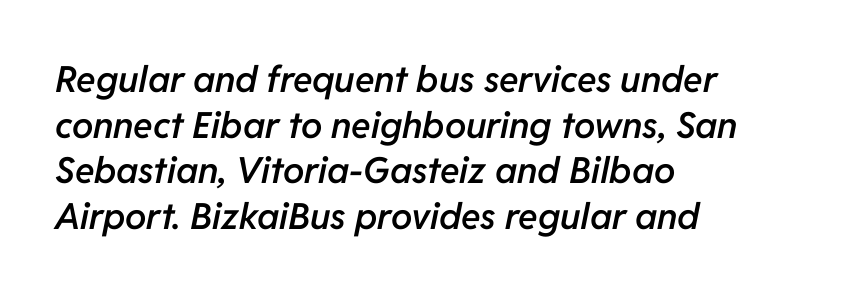
Q: Is the text bold? A: Semi-bold.
Q: Is the text italic (slanted)? A: Yes, it leans right by about 11 degrees.
Q: Is the text underlined? A: No.
Q: How is the paragraph aligned? A: Left-aligned.
Q: Is the spacing between letters normal or unusually wide? A: Normal.
Q: Is the spacing between lines tight, normal or loose? A: Normal.
Q: Width (condensed, normal, or wide)? A: Normal.
Q: Stroke contrast? A: Low.
Q: x-height? A: Medium.
Q: Monospaced? A: No.
